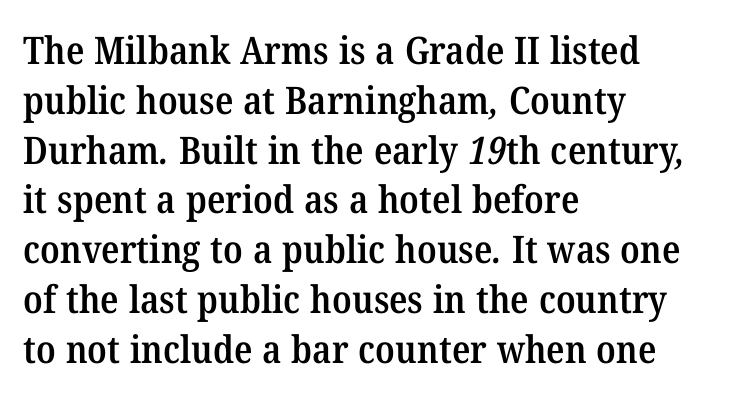
Q: Is the text bold? A: Semi-bold.
Q: Is the typeface a serif or a sans-serif typeface? A: Serif.
Q: Is the text underlined? A: No.
Q: How is the paragraph aligned? A: Left-aligned.
Q: Is the spacing between letters normal or unusually wide? A: Normal.
Q: Is the spacing between lines tight, normal or loose? A: Normal.
Q: Width (condensed, normal, or wide)? A: Normal.
Q: Stroke contrast? A: Medium.
Q: x-height? A: Medium.
Q: Monospaced? A: No.
